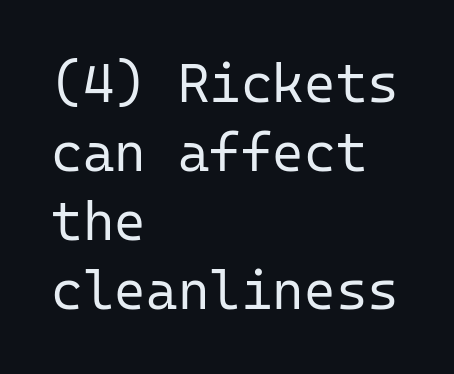
{"serif": "no", "italic": "no", "bold": "no", "weight": "regular", "width": "normal", "stroke_contrast": "low", "x_height": "medium", "monospaced": "yes", "underline": "no", "align": "left", "line_spacing": "normal", "line_spacing_ratio": 1.28, "letter_spacing": "normal", "letter_spacing_em": 0.0, "glyph_px": 54}
